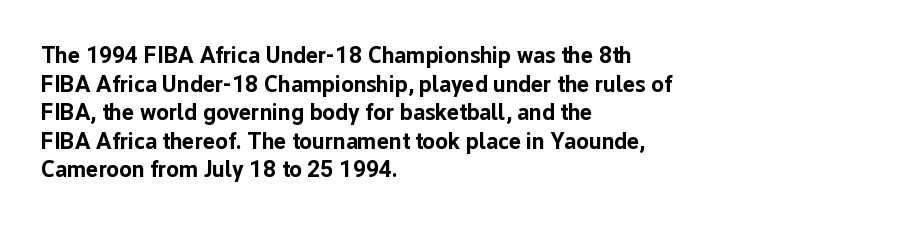
The image shows 23 px bold type, upright; set left-aligned, line spacing 1.24x, normal letter spacing, not underlined.
